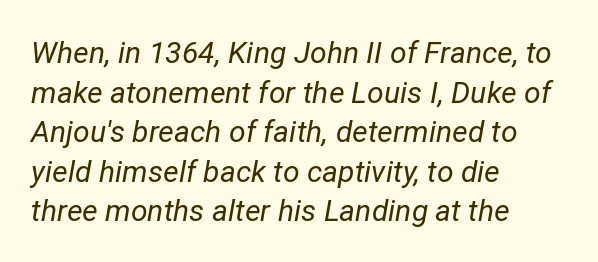
Do the characters align in a grid? No, the font is proportional. The letters sit at their default tracking, neither squeezed nor spread. The words here are not underlined. Evenly set lines give the paragraph a standard silhouette. A typesetter would mark this as italic.
